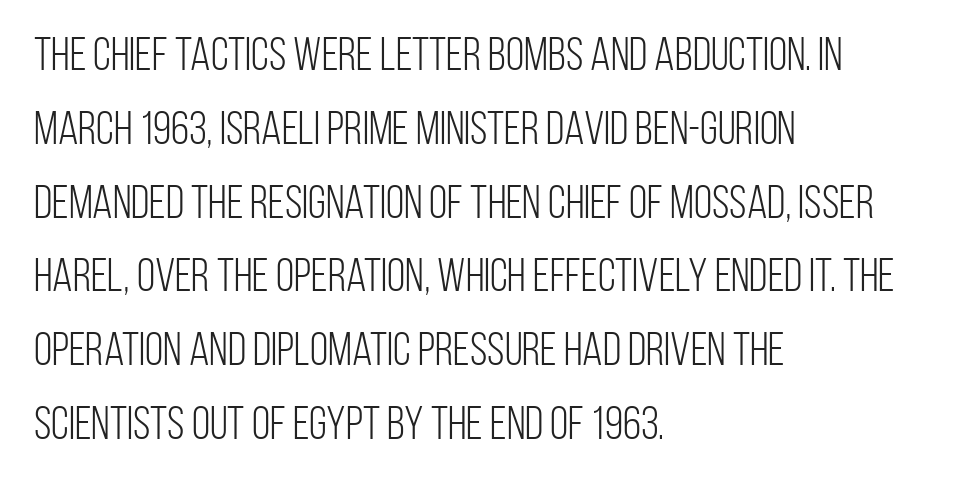
{"serif": "no", "italic": "no", "bold": "no", "weight": "light", "width": "condensed", "stroke_contrast": "low", "x_height": "large", "monospaced": "no", "underline": "no", "align": "left", "line_spacing": "normal", "line_spacing_ratio": 1.57, "letter_spacing": "normal", "letter_spacing_em": 0.0, "glyph_px": 47}
